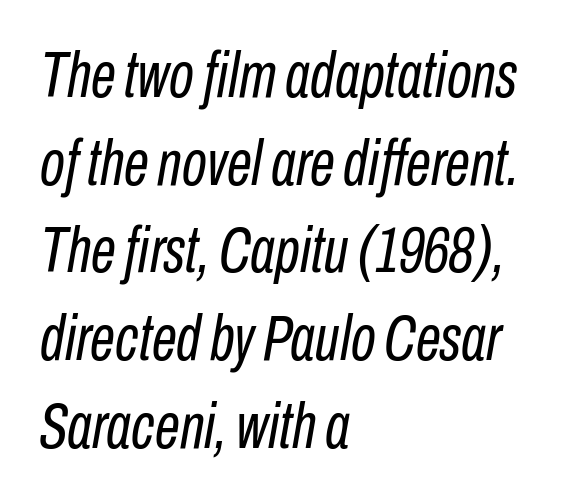
Q: Is the text bold? A: No.
Q: Is the text italic (slanted)? A: Yes, it leans right by about 10 degrees.
Q: Is the text underlined? A: No.
Q: How is the paragraph aligned? A: Left-aligned.
Q: Is the spacing between letters normal or unusually wide? A: Normal.
Q: Is the spacing between lines tight, normal or loose? A: Normal.
Q: Width (condensed, normal, or wide)? A: Condensed.
Q: Stroke contrast? A: Low.
Q: x-height? A: Medium.
Q: Monospaced? A: No.
